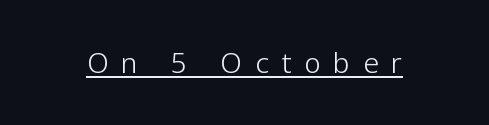
A light-to-regular cut is what we see here. This is roman type, the default non-slanted kind. Think of a printed novel: that variable character pitch is what you see here. This sample carries an underscore along the baseline area.
